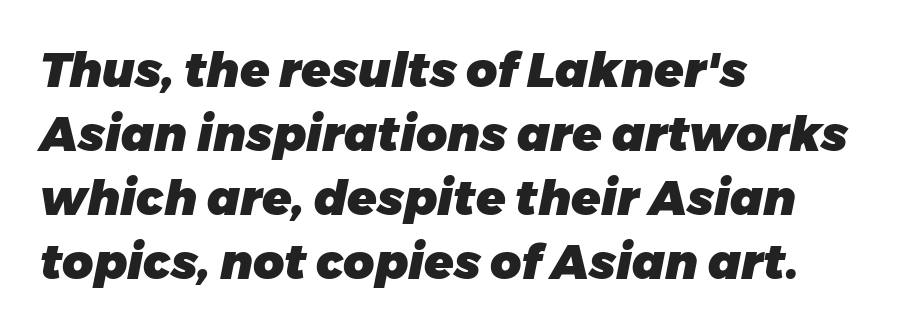
Q: Is the text bold? A: Yes.
Q: Is the text italic (slanted)? A: Yes, it leans right by about 11 degrees.
Q: Is the text underlined? A: No.
Q: How is the paragraph aligned? A: Left-aligned.
Q: Is the spacing between letters normal or unusually wide? A: Normal.
Q: Is the spacing between lines tight, normal or loose? A: Normal.
Q: Width (condensed, normal, or wide)? A: Normal.
Q: Stroke contrast? A: Low.
Q: x-height? A: Medium.
Q: Monospaced? A: No.
